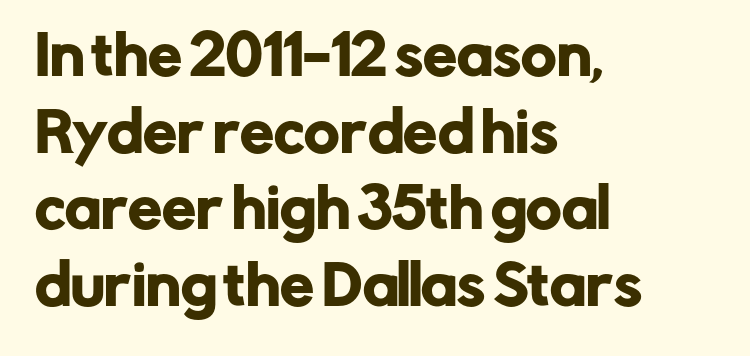
The image shows 54 px sans-serif type, upright; set left-aligned, normal line spacing (1.42x), normal letter spacing, not underlined; low stroke contrast and a medium x-height.
